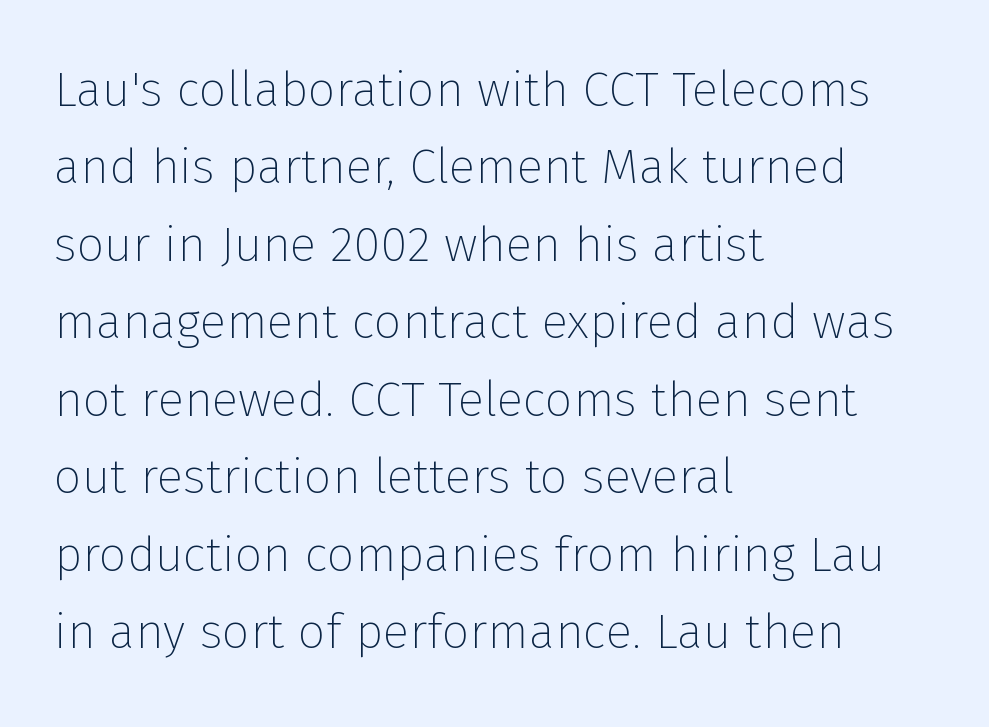
This is the regular roman posture of the typeface. The rendering uses a moderate line-height, typical for paragraphs. The space directly below the letters is spotless. The letters advance in unequal steps, a hallmark of proportional type. Weight: not bold — regular or lighter. Typeset ragged right — the left edge is the straight one.
